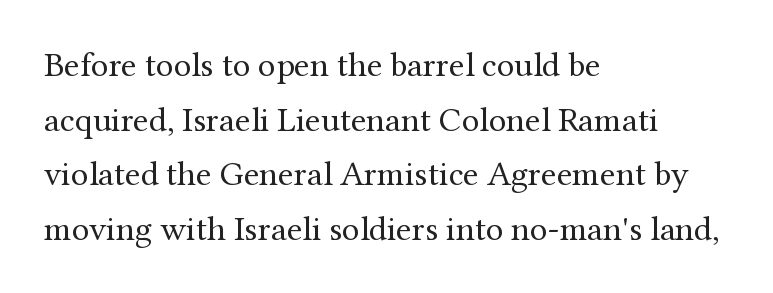
{"serif": "yes", "italic": "no", "bold": "no", "weight": "regular", "width": "normal", "stroke_contrast": "medium", "x_height": "medium", "monospaced": "no", "underline": "no", "align": "left", "line_spacing": "normal", "line_spacing_ratio": 1.56, "letter_spacing": "normal", "letter_spacing_em": 0.0, "glyph_px": 35}
